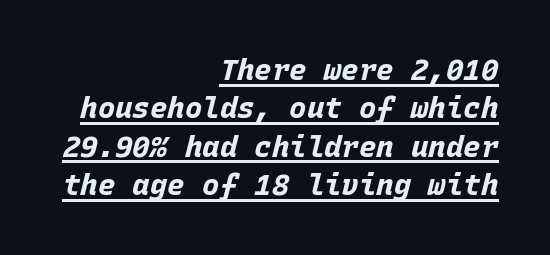
Q: Is the text bold? A: Yes.
Q: Is the text italic (slanted)? A: Yes, it leans right by about 15 degrees.
Q: Is the text underlined? A: Yes.
Q: How is the paragraph aligned? A: Right-aligned.
Q: Is the spacing between letters normal or unusually wide? A: Normal.
Q: Is the spacing between lines tight, normal or loose? A: Normal.
Q: Width (condensed, normal, or wide)? A: Normal.
Q: Stroke contrast? A: Low.
Q: x-height? A: Large.
Q: Monospaced? A: Yes.
